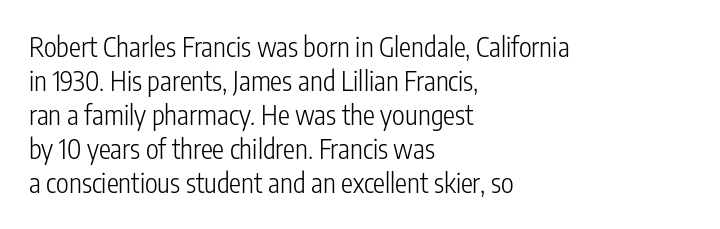
Q: Is the text bold? A: No.
Q: Is the text italic (slanted)? A: No, it is upright.
Q: Is the text underlined? A: No.
Q: How is the paragraph aligned? A: Left-aligned.
Q: Is the spacing between letters normal or unusually wide? A: Normal.
Q: Is the spacing between lines tight, normal or loose? A: Normal.
